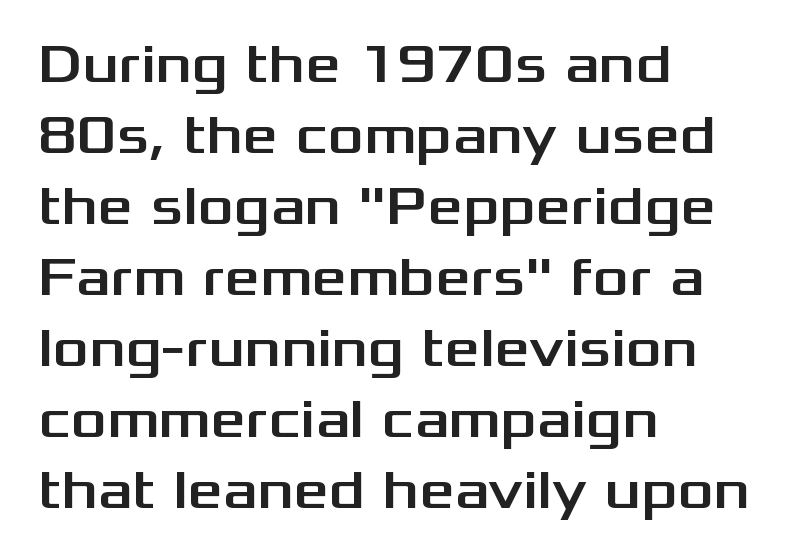
Q: Is the text italic (slanted)? A: No, it is upright.
Q: Is the typeface a serif or a sans-serif typeface? A: Sans-serif.
Q: Is the text underlined? A: No.
Q: How is the paragraph aligned? A: Left-aligned.
Q: Is the spacing between letters normal or unusually wide? A: Normal.
Q: Is the spacing between lines tight, normal or loose? A: Normal.
Q: Width (condensed, normal, or wide)? A: Wide.
Q: Stroke contrast? A: Medium.
Q: x-height? A: Medium.
Q: Monospaced? A: No.
